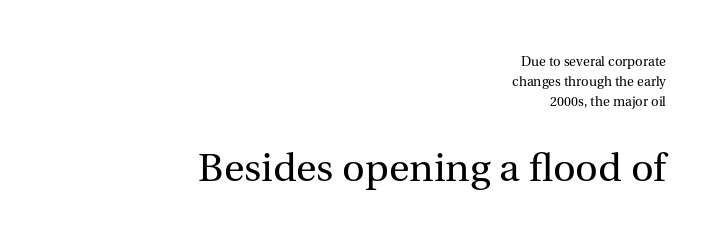
The image shows 42 px regular-weight serif type, upright; set right-aligned, normal line spacing (1.44x), normal letter spacing, not underlined; the second (bottom) block is 3.0x larger; medium stroke contrast and a medium x-height.
